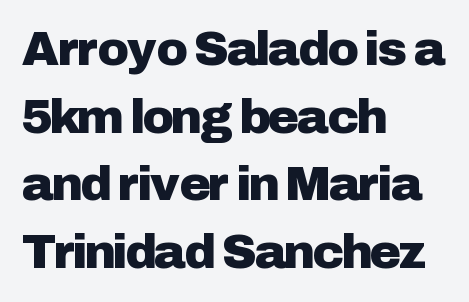
Vertical strokes here are truly vertical. The characters display no serif detailing; their extremities are plain. Proportional: the letters do not fall into vertical columns. The gap between lines stays unmarked. Left-aligned paragraph, ragged on the right.
